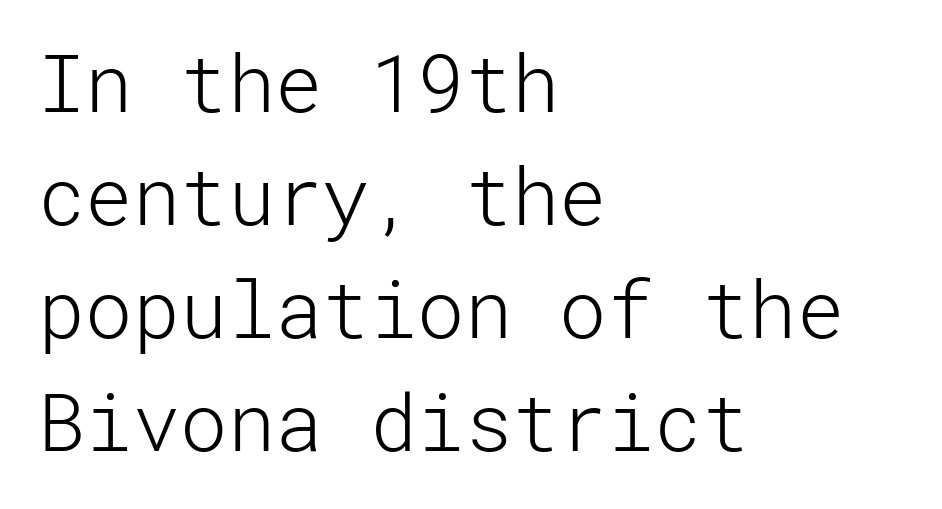
The image shows 79 px light sans-serif type, upright; set left-aligned, normal line spacing (1.43x), normal letter spacing, not underlined; low stroke contrast and a medium x-height.
